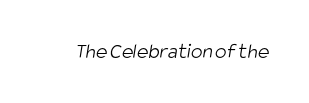
Q: Is the text bold? A: No.
Q: Is the text underlined? A: No.
Q: Is the spacing between letters normal or unusually wide? A: Normal.
